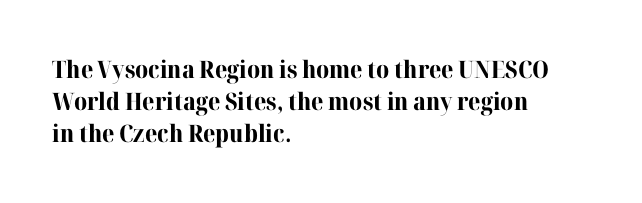
{"italic": "no", "bold": "yes", "underline": "no", "align": "left", "line_spacing": "normal", "line_spacing_ratio": 1.34, "letter_spacing": "normal", "letter_spacing_em": 0.0, "glyph_px": 24}
